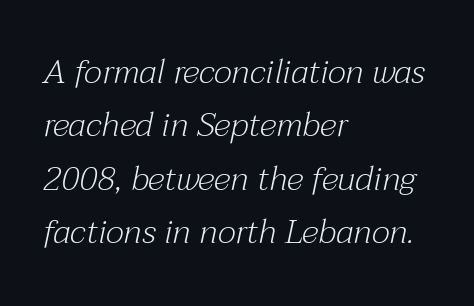
Q: Is the text bold? A: No.
Q: Is the text italic (slanted)? A: Yes, it leans right by about 12 degrees.
Q: Is the typeface a serif or a sans-serif typeface? A: Serif.
Q: Is the text underlined? A: No.
Q: How is the paragraph aligned? A: Left-aligned.
Q: Is the spacing between letters normal or unusually wide? A: Normal.
Q: Is the spacing between lines tight, normal or loose? A: Normal.
Q: Width (condensed, normal, or wide)? A: Normal.
Q: Stroke contrast? A: Medium.
Q: x-height? A: Medium.
Q: Monospaced? A: No.
